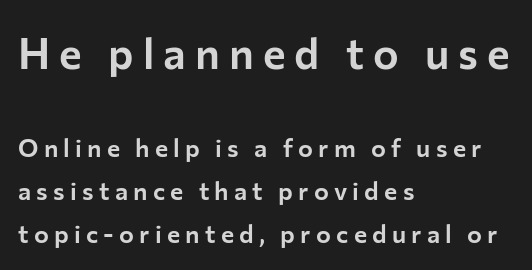
Someone cranked the tracking dial way up on this one. This is the regular roman posture of the typeface. These lines are composed in type without serifs. Reading down the block, your eye returns to a fixed left position each line. The letters in the upper block stand taller than those in the block below.
